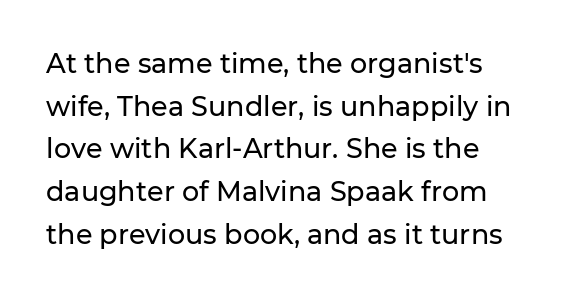
{"italic": "no", "underline": "no", "align": "left", "line_spacing": "normal", "line_spacing_ratio": 1.58, "letter_spacing": "normal", "letter_spacing_em": 0.0, "glyph_px": 27}
